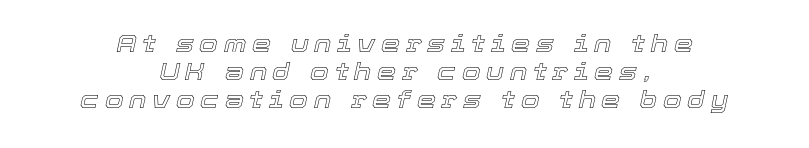
Q: Is the text italic (slanted)? A: Yes, it leans right by about 12 degrees.
Q: Is the text underlined? A: No.
Q: How is the paragraph aligned? A: Centered.
Q: Is the spacing between letters normal or unusually wide? A: Unusually wide.
